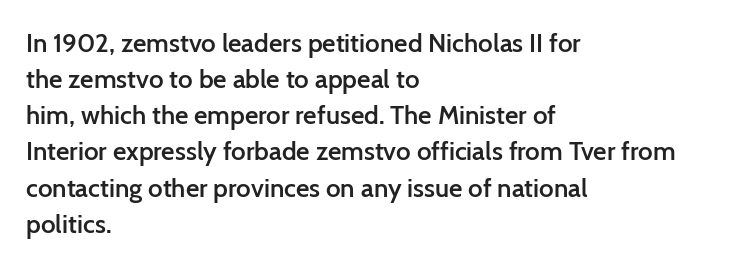
{"italic": "no", "bold": "semi", "underline": "no", "align": "left", "line_spacing": "normal", "line_spacing_ratio": 1.39, "letter_spacing": "normal", "letter_spacing_em": 0.0, "glyph_px": 26}
